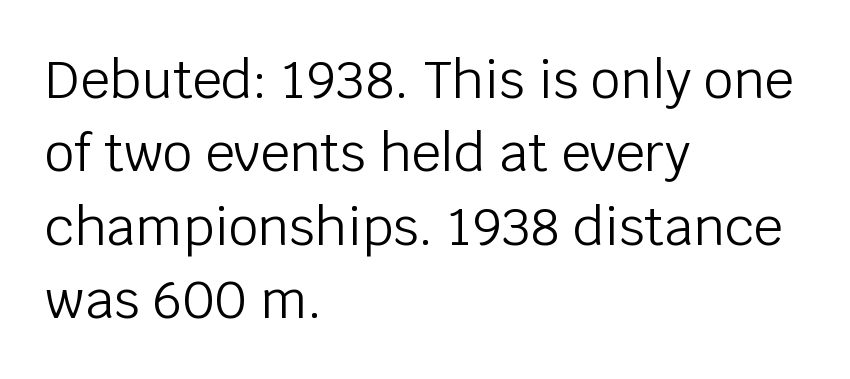
No chunkiness to these letters — they're not bold. Rule under the text: the space is simply empty. The letters stand straight up with perfectly vertical stems. Character widths vary here, with narrow letters taking less room than wide ones. The space between consecutive lines is moderate.
